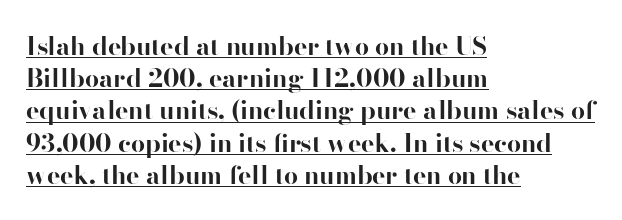
Q: Is the text bold? A: Yes.
Q: Is the text italic (slanted)? A: No, it is upright.
Q: Is the text underlined? A: Yes.
Q: How is the paragraph aligned? A: Left-aligned.
Q: Is the spacing between letters normal or unusually wide? A: Normal.
Q: Is the spacing between lines tight, normal or loose? A: Normal.
